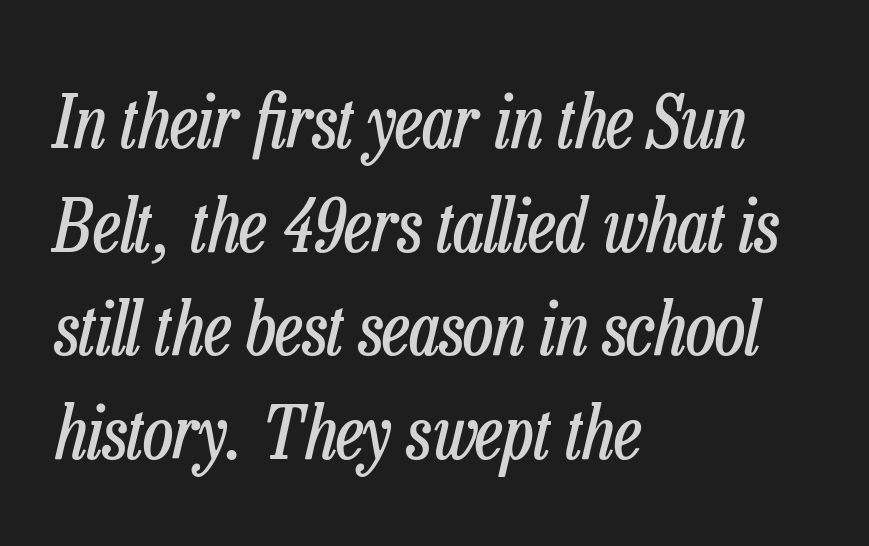
Q: Is the text bold? A: No.
Q: Is the text italic (slanted)? A: Yes, it leans right by about 13 degrees.
Q: Is the text underlined? A: No.
Q: How is the paragraph aligned? A: Left-aligned.
Q: Is the spacing between letters normal or unusually wide? A: Normal.
Q: Is the spacing between lines tight, normal or loose? A: Normal.
Q: Width (condensed, normal, or wide)? A: Condensed.
Q: Stroke contrast? A: Low.
Q: x-height? A: Medium.
Q: Monospaced? A: No.
